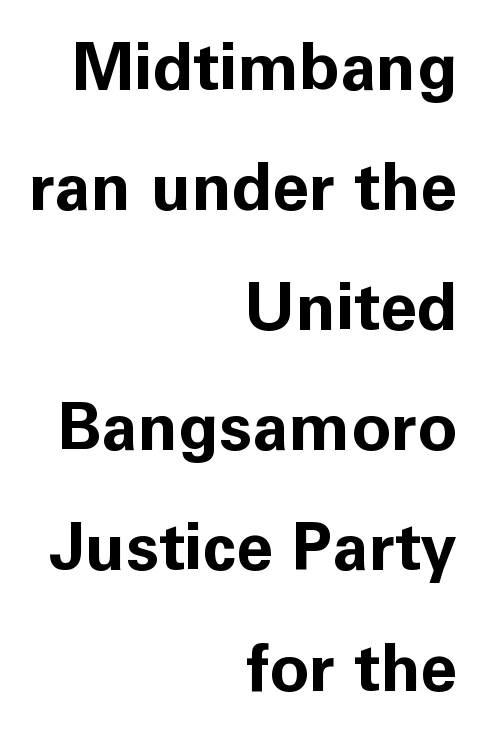
The image shows 66 px bold sans-serif type, upright; set right-aligned, line spacing 1.82x, normal letter spacing, not underlined; low stroke contrast and a medium x-height.
